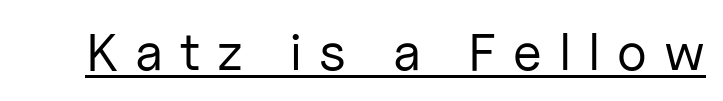
Q: Is the text bold? A: No.
Q: Is the text italic (slanted)? A: No, it is upright.
Q: Is the typeface a serif or a sans-serif typeface? A: Sans-serif.
Q: Is the text underlined? A: Yes.
Q: Is the spacing between letters normal or unusually wide? A: Unusually wide.
Q: Width (condensed, normal, or wide)? A: Normal.
Q: Stroke contrast? A: Low.
Q: x-height? A: Medium.
Q: Monospaced? A: No.
